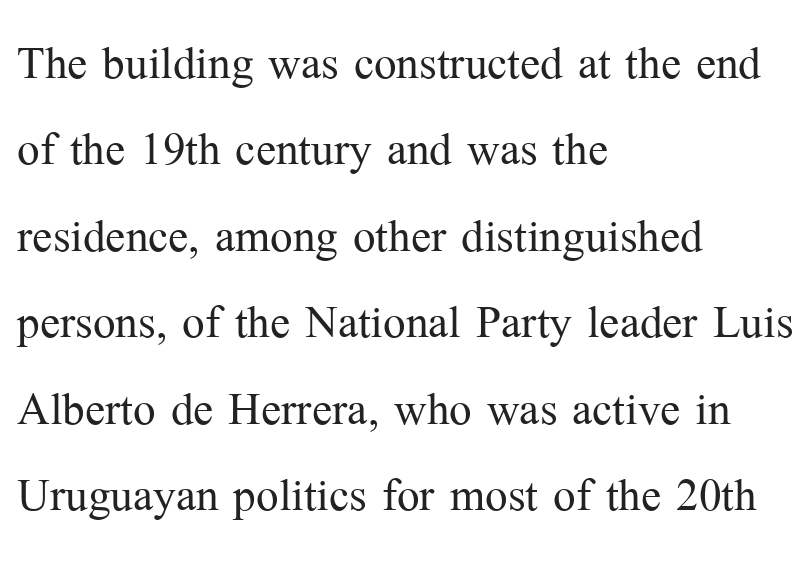
The image shows 60 px light serif type, upright; set left-aligned, normal line spacing (1.44x), normal letter spacing, not underlined; medium stroke contrast and a medium x-height.
